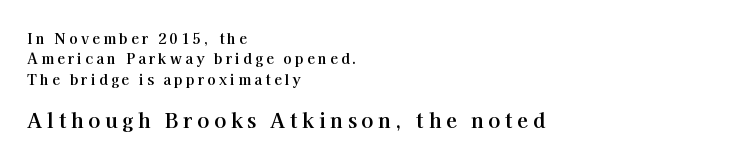
Display-style spreading of the glyphs; the letterfit is very open. In this sample the second text group is rendered at the bigger scale. Beneath every word, the page is bare. These lines were composed using upright roman letters. Compared with a centered layout, this one pins lines to the left instead.
